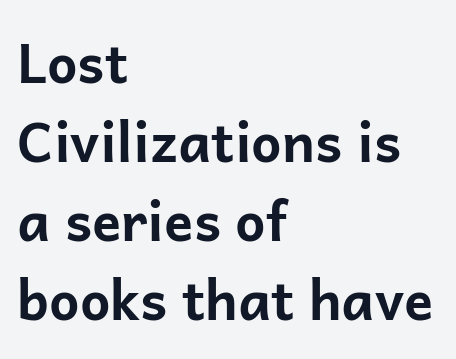
Does the lettering tilt? It doesn't — this is upright. How would I describe the line gaps? Plain and ordinary. Serifs: no, the terminals of the letterforms are clean. Weight: bold.
